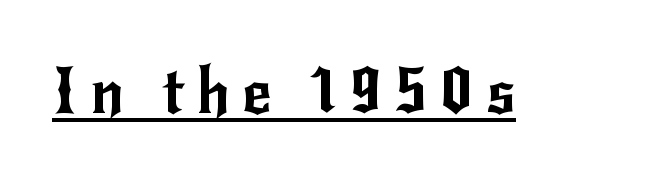
You could not count columns in this text — the font is proportionally spaced. A typesetter would mark this as roman, not italic. Grotesque or geometric, the face here clearly has no serifs. The typesetter has applied underlining to the passage shown.
